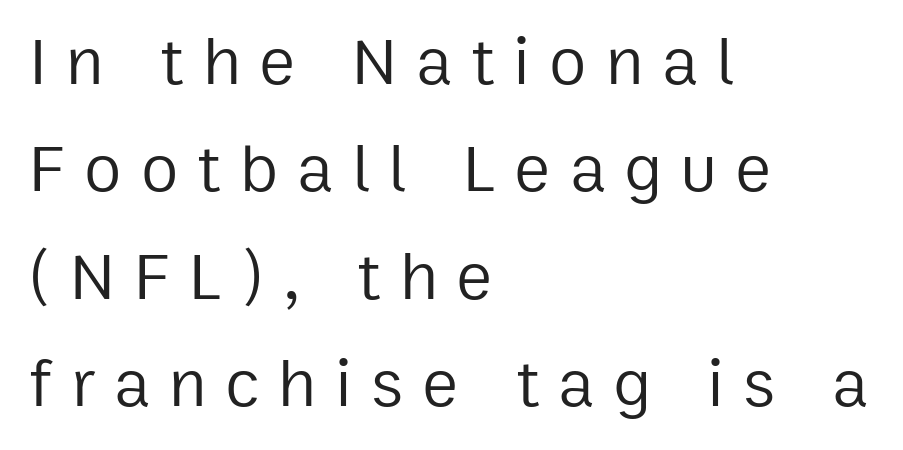
Q: Is the text bold? A: No.
Q: Is the text italic (slanted)? A: No, it is upright.
Q: Is the typeface a serif or a sans-serif typeface? A: Sans-serif.
Q: Is the text underlined? A: No.
Q: How is the paragraph aligned? A: Left-aligned.
Q: Is the spacing between letters normal or unusually wide? A: Unusually wide.
Q: Is the spacing between lines tight, normal or loose? A: Normal.
Q: Width (condensed, normal, or wide)? A: Normal.
Q: Stroke contrast? A: Low.
Q: x-height? A: Medium.
Q: Monospaced? A: No.
